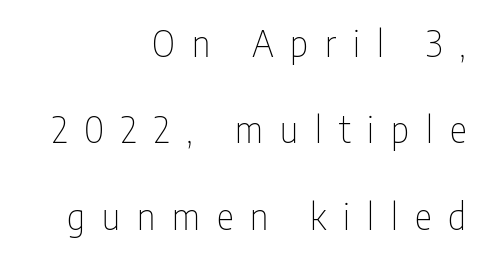
The image shows 36 px thin, condensed sans-serif type, upright; set right-aligned, loose line spacing (2.4x), unusually wide letter spacing (+0.47 em), not underlined; low stroke contrast and a medium x-height.
